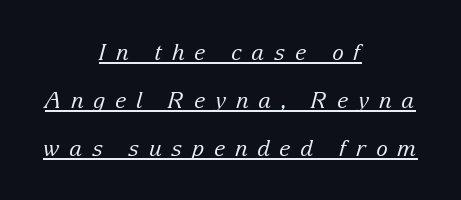
Q: Is the text bold? A: No.
Q: Is the text italic (slanted)? A: Yes, it leans right by about 15 degrees.
Q: Is the text underlined? A: Yes.
Q: How is the paragraph aligned? A: Centered.
Q: Is the spacing between letters normal or unusually wide? A: Unusually wide.
Q: Is the spacing between lines tight, normal or loose? A: Loose.
